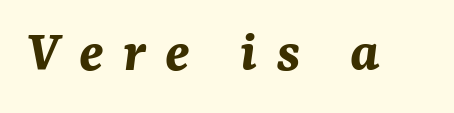
Q: Is the text bold? A: Yes.
Q: Is the text italic (slanted)? A: Yes, it leans right by about 7 degrees.
Q: Is the text underlined? A: No.
Q: Is the spacing between letters normal or unusually wide? A: Unusually wide.
Q: Width (condensed, normal, or wide)? A: Normal.
Q: Stroke contrast? A: Medium.
Q: x-height? A: Medium.
Q: Monospaced? A: No.
